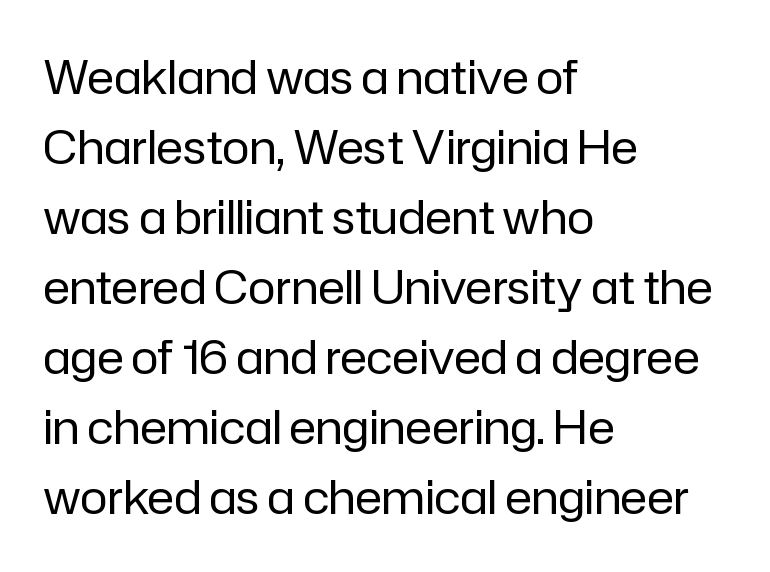
{"serif": "no", "italic": "no", "bold": "no", "weight": "regular", "width": "normal", "stroke_contrast": "low", "x_height": "medium", "monospaced": "no", "underline": "no", "align": "left", "line_spacing": "normal", "line_spacing_ratio": 1.52, "letter_spacing": "normal", "letter_spacing_em": 0.0, "glyph_px": 46}
